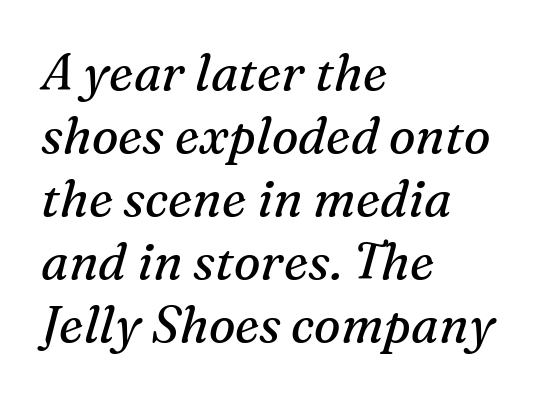
{"serif": "yes", "italic": "yes", "lean": "right", "slant_degrees": 16, "bold": "no", "weight": "regular", "width": "normal", "stroke_contrast": "medium", "x_height": "medium", "monospaced": "no", "underline": "no", "align": "left", "line_spacing": "normal", "line_spacing_ratio": 1.26, "letter_spacing": "normal", "letter_spacing_em": 0.0, "glyph_px": 50}
